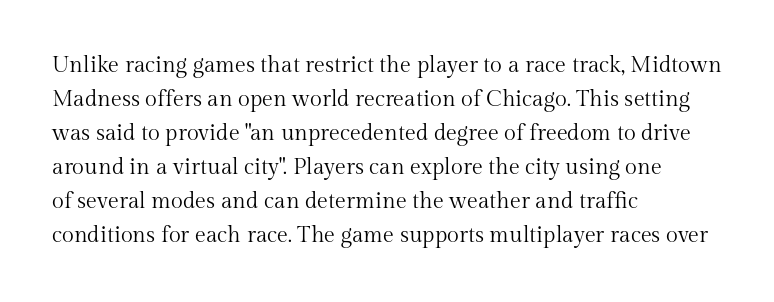
{"italic": "no", "bold": "no", "underline": "no", "align": "left", "line_spacing": "normal", "line_spacing_ratio": 1.55, "letter_spacing": "normal", "letter_spacing_em": 0.0, "glyph_px": 22}
